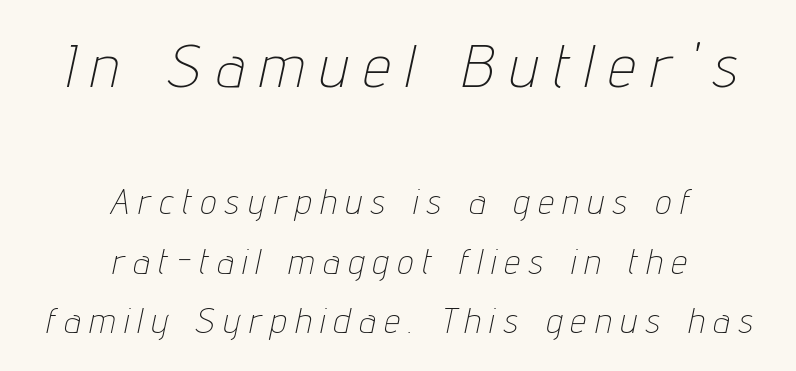
The font is comparable to plain body text, perhaps lighter. Underline: absent. A typesetter would call this proportional, since set widths differ per character. The rendering applies a slant to the glyphs. A normal amount of white space separates one row of letters from the next.
